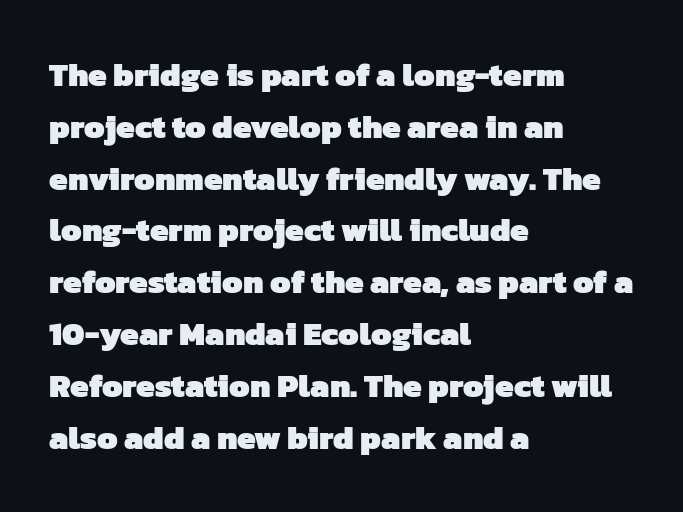
The gap between lines stays unmarked. Layout note: lines flush left. What stands out about the letter spacing? Nothing — it is the standard amount. Compared with typical paragraphs, the rows here are spaced about the same.
